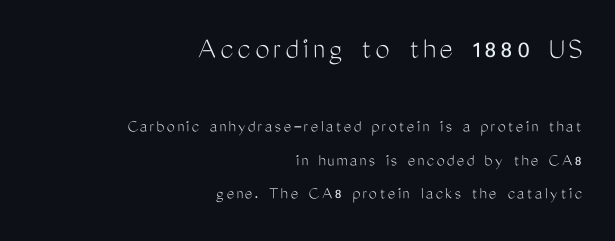
The image shows 32 px light, condensed sans-serif type, upright; set right-aligned, line spacing 1.84x, not underlined; the first (top) block is 1.78x larger; medium stroke contrast and a medium x-height.
